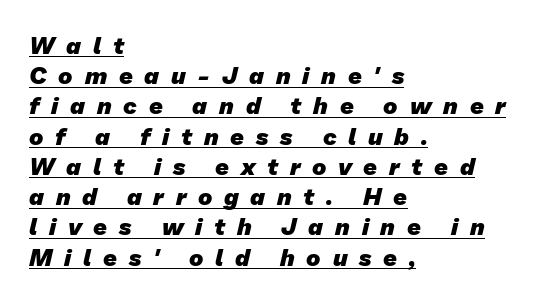
Q: Is the text bold? A: Yes.
Q: Is the text underlined? A: Yes.
Q: How is the paragraph aligned? A: Left-aligned.
Q: Is the spacing between letters normal or unusually wide? A: Unusually wide.
Q: Is the spacing between lines tight, normal or loose? A: Normal.
